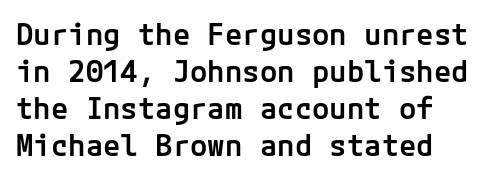
The image shows 29 px semibold sans-serif type, upright; set normal line spacing (1.28x), normal letter spacing, not underlined; low stroke contrast and a medium x-height.
